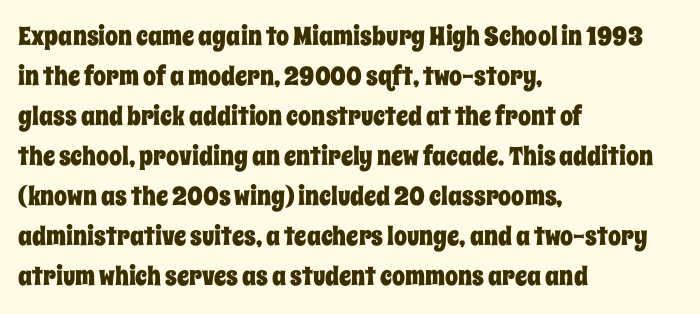
Q: Is the text italic (slanted)? A: No, it is upright.
Q: Is the text underlined? A: No.
Q: How is the paragraph aligned? A: Left-aligned.
Q: Is the spacing between letters normal or unusually wide? A: Normal.
Q: Is the spacing between lines tight, normal or loose? A: Normal.
